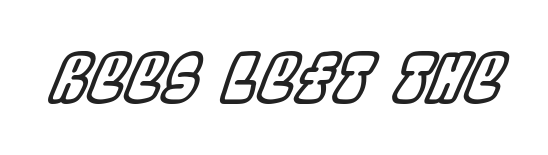
The space directly below the letters is spotless. Characters are canted at an angle relative to the baseline's perpendicular. These lines are rendered in a variable-pitch font. The face used here is rendered with its standard letterfit.
